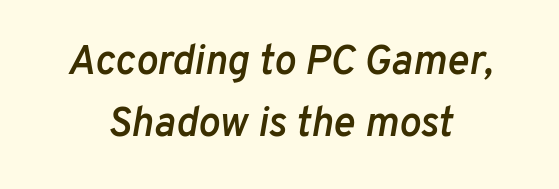
{"italic": "yes", "lean": "right", "slant_degrees": 10, "bold": "semi", "weight": "semibold", "width": "normal", "stroke_contrast": "low", "x_height": "medium", "monospaced": "no", "underline": "no", "align": "center", "line_spacing": "normal", "line_spacing_ratio": 1.51, "letter_spacing": "normal", "letter_spacing_em": 0.0, "glyph_px": 41}
